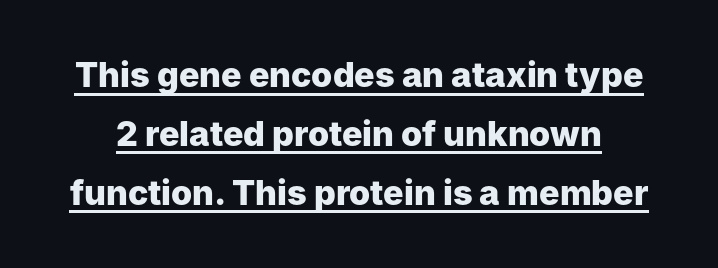
Q: Is the text bold? A: Yes.
Q: Is the text italic (slanted)? A: No, it is upright.
Q: Is the typeface a serif or a sans-serif typeface? A: Sans-serif.
Q: Is the text underlined? A: Yes.
Q: Is the spacing between letters normal or unusually wide? A: Normal.
Q: Width (condensed, normal, or wide)? A: Normal.
Q: Stroke contrast? A: Low.
Q: x-height? A: Medium.
Q: Monospaced? A: No.
